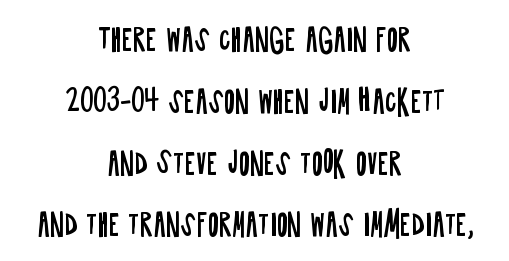
The image shows 29 px regular-weight, condensed sans-serif type, upright; set centered, loose line spacing (2.13x), normal letter spacing, not underlined; low stroke contrast and a large x-height.
